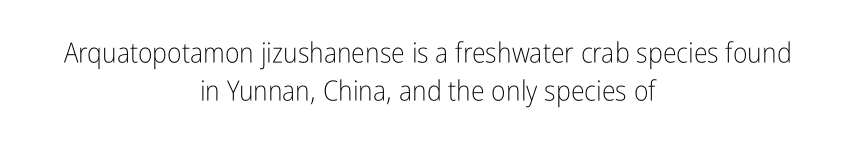
Q: Is the text bold? A: No.
Q: Is the text italic (slanted)? A: No, it is upright.
Q: Is the typeface a serif or a sans-serif typeface? A: Sans-serif.
Q: Is the text underlined? A: No.
Q: How is the paragraph aligned? A: Centered.
Q: Is the spacing between letters normal or unusually wide? A: Normal.
Q: Is the spacing between lines tight, normal or loose? A: Normal.
Q: Width (condensed, normal, or wide)? A: Condensed.
Q: Stroke contrast? A: Low.
Q: x-height? A: Medium.
Q: Monospaced? A: No.
